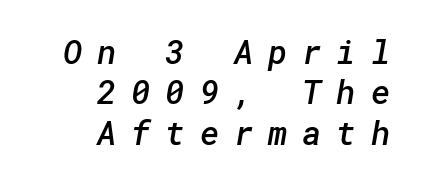
{"serif": "no", "bold": "semi", "weight": "semibold", "width": "normal", "stroke_contrast": "low", "x_height": "medium", "underline": "no", "align": "right", "line_spacing_ratio": 1.22, "letter_spacing": "wide", "letter_spacing_em": 0.45, "glyph_px": 33}
